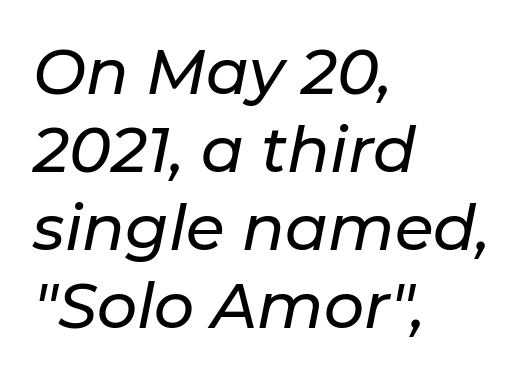
Q: Is the text italic (slanted)? A: Yes, it leans right by about 11 degrees.
Q: Is the text underlined? A: No.
Q: How is the paragraph aligned? A: Left-aligned.
Q: Is the spacing between letters normal or unusually wide? A: Normal.
Q: Width (condensed, normal, or wide)? A: Normal.
Q: Stroke contrast? A: Low.
Q: x-height? A: Medium.
Q: Monospaced? A: No.
